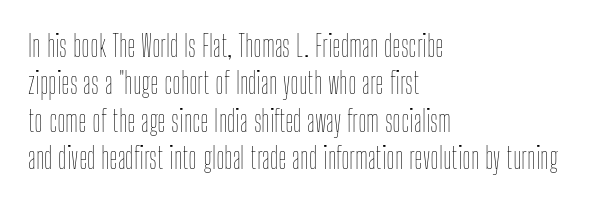
Q: Is the text bold? A: No.
Q: Is the text italic (slanted)? A: No, it is upright.
Q: Is the text underlined? A: No.
Q: How is the paragraph aligned? A: Left-aligned.
Q: Is the spacing between letters normal or unusually wide? A: Normal.
Q: Is the spacing between lines tight, normal or loose? A: Normal.
Q: Width (condensed, normal, or wide)? A: Condensed.
Q: Stroke contrast? A: Low.
Q: x-height? A: Medium.
Q: Monospaced? A: No.
